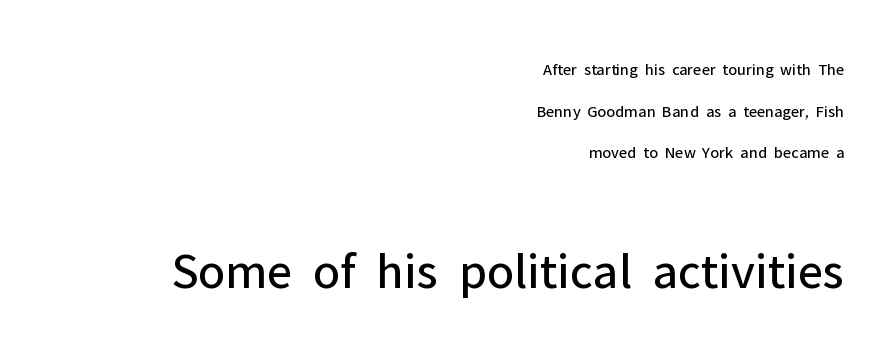
The image shows 52 px regular-weight sans-serif type, upright; set right-aligned, loose line spacing (2.45x), normal letter spacing, not underlined; the second (bottom) block is 3.06x larger; low stroke contrast and a medium x-height.
